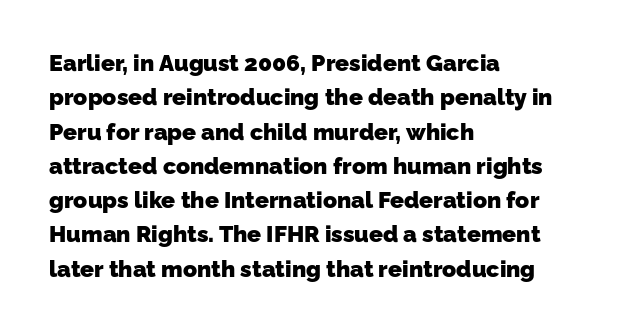
{"bold": "yes", "underline": "no", "align": "left", "line_spacing": "normal", "line_spacing_ratio": 1.49, "letter_spacing": "normal", "letter_spacing_em": 0.0, "glyph_px": 23}
